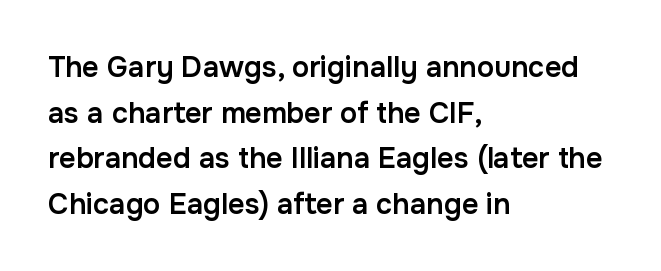
The image shows 29 px semibold sans-serif type, upright; set left-aligned, normal line spacing (1.57x), normal letter spacing, not underlined; low stroke contrast and a medium x-height.
